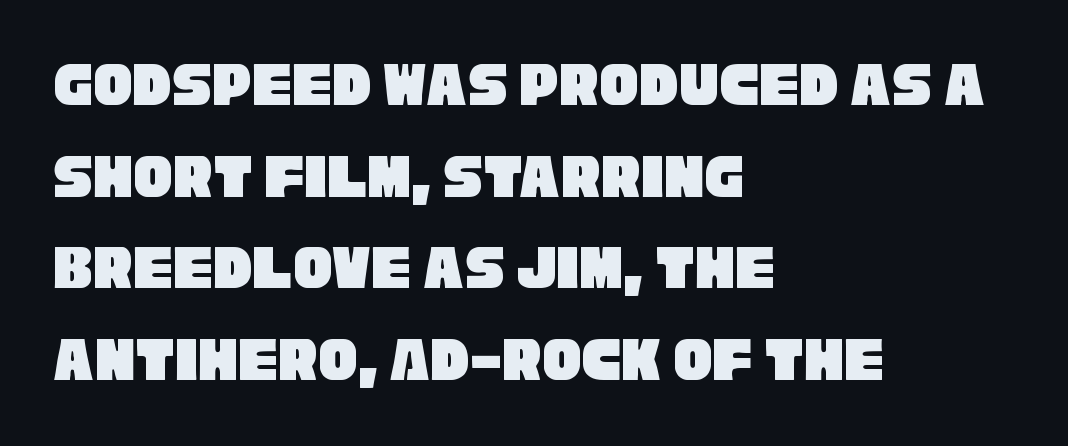
{"serif": "no", "width": "condensed", "stroke_contrast": "low", "x_height": "large", "monospaced": "no", "underline": "no", "align": "left", "line_spacing": "normal", "line_spacing_ratio": 1.41, "letter_spacing": "normal", "letter_spacing_em": 0.0, "glyph_px": 65}
